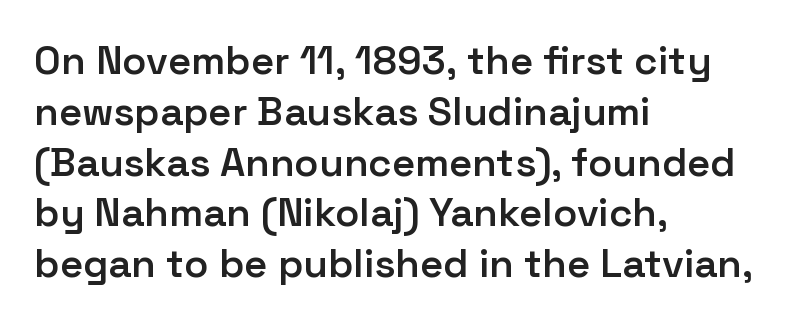
The image shows 40 px semibold sans-serif type, upright; set left-aligned, normal line spacing (1.27x), normal letter spacing, not underlined; low stroke contrast and a medium x-height.
